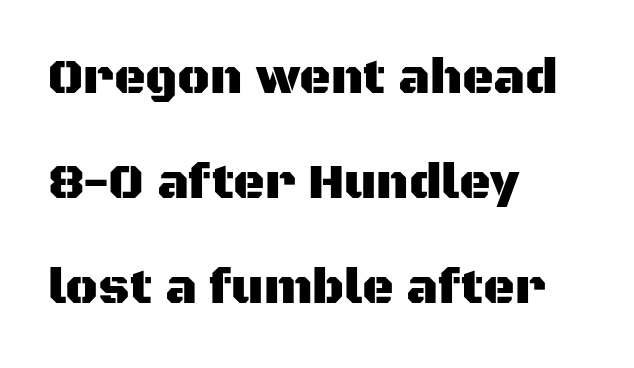
{"serif": "no", "italic": "no", "width": "normal", "stroke_contrast": "medium", "x_height": "large", "monospaced": "no", "underline": "no", "align": "left", "line_spacing": "loose", "line_spacing_ratio": 2.14, "letter_spacing": "normal", "letter_spacing_em": 0.0, "glyph_px": 49}
